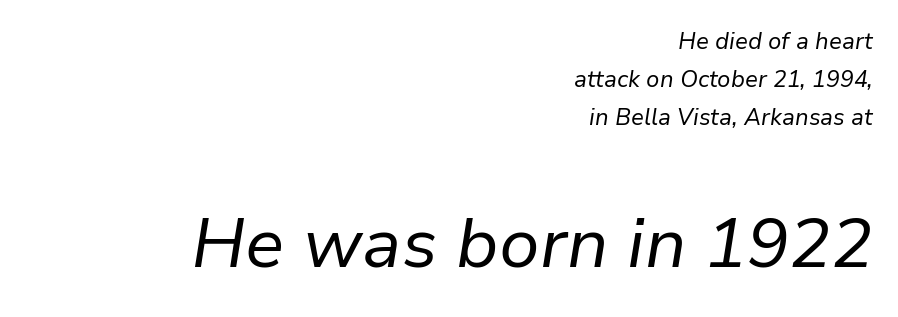
{"italic": "yes", "lean": "right", "slant_degrees": 9, "bold": "no", "weight": "regular", "width": "normal", "stroke_contrast": "low", "x_height": "medium", "monospaced": "no", "underline": "no", "align": "right", "line_spacing": "normal", "line_spacing_ratio": 1.66, "letter_spacing": "normal", "letter_spacing_em": 0.0, "larger_block": "second", "size_ratio": 3.04, "glyph_px": 70}
